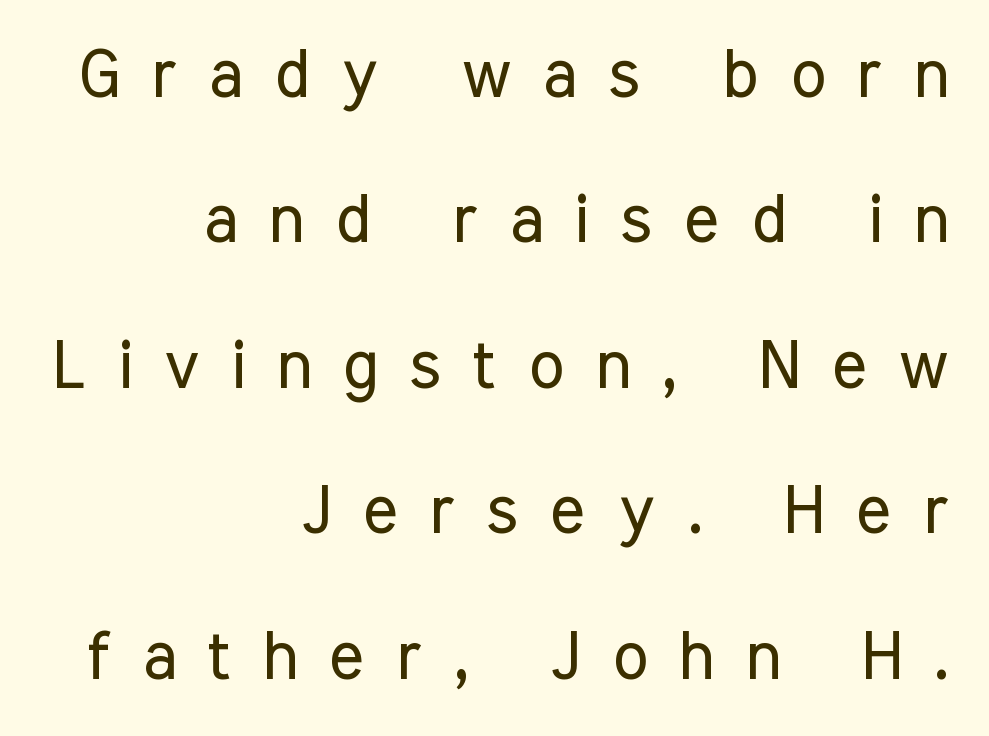
{"serif": "no", "italic": "no", "bold": "no", "weight": "regular", "width": "condensed", "stroke_contrast": "low", "x_height": "medium", "monospaced": "no", "underline": "no", "align": "right", "line_spacing": "loose", "line_spacing_ratio": 2.17, "letter_spacing": "wide", "letter_spacing_em": 0.47, "glyph_px": 67}
